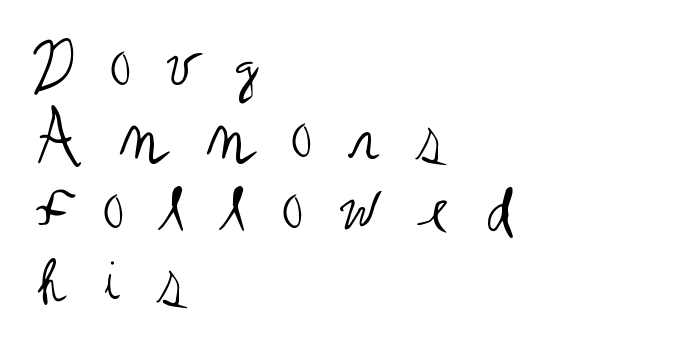
The image shows 73 px regular-weight, condensed sans-serif type; set left-aligned, tight line spacing (0.98x), unusually wide letter spacing (+0.48 em), not underlined; medium stroke contrast and a large x-height.
